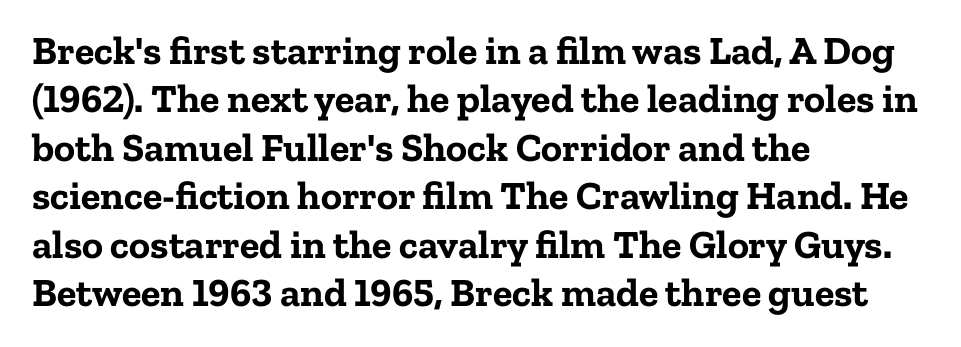
Q: Is the text bold? A: Yes.
Q: Is the text italic (slanted)? A: No, it is upright.
Q: Is the typeface a serif or a sans-serif typeface? A: Serif.
Q: Is the text underlined? A: No.
Q: How is the paragraph aligned? A: Left-aligned.
Q: Is the spacing between letters normal or unusually wide? A: Normal.
Q: Width (condensed, normal, or wide)? A: Normal.
Q: Stroke contrast? A: Low.
Q: x-height? A: Medium.
Q: Monospaced? A: No.
